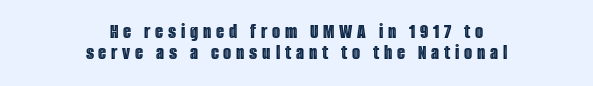
The image shows 21 px text type, upright; set centered, tight line spacing (1.02x), unusually wide letter spacing (+0.23 em), not underlined.
